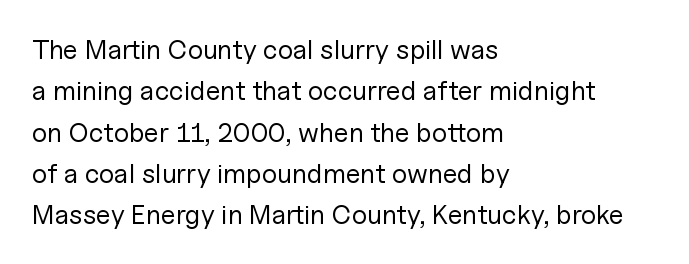
In terms of leading, this rendering sits right in the middle. The lettering stays uniformly vertical, giving the passage a roman look. Decoration check: the copy has no underline. The passage shown is not bold in any degree. How are the letters spaced? Ordinarily, with no added tracking.
